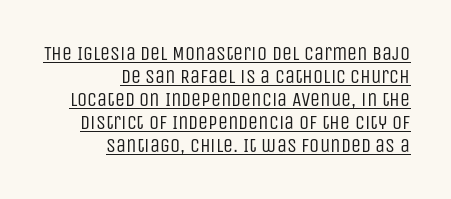
Q: Is the text bold? A: No.
Q: Is the text italic (slanted)? A: No, it is upright.
Q: Is the text underlined? A: Yes.
Q: How is the paragraph aligned? A: Right-aligned.
Q: Is the spacing between letters normal or unusually wide? A: Normal.
Q: Is the spacing between lines tight, normal or loose? A: Tight.
